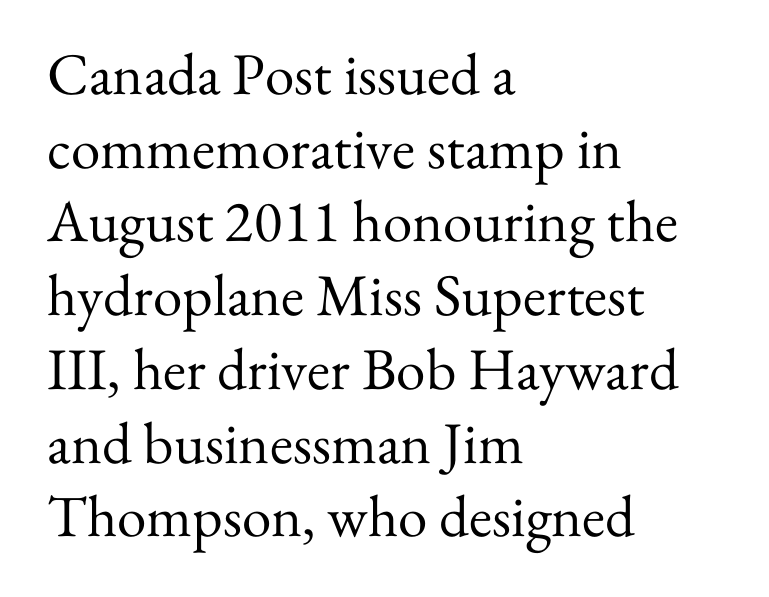
{"serif": "yes", "italic": "no", "bold": "no", "weight": "regular", "width": "normal", "stroke_contrast": "medium", "x_height": "small", "monospaced": "no", "underline": "no", "align": "left", "line_spacing": "normal", "line_spacing_ratio": 1.25, "letter_spacing": "normal", "letter_spacing_em": 0.0, "glyph_px": 59}
